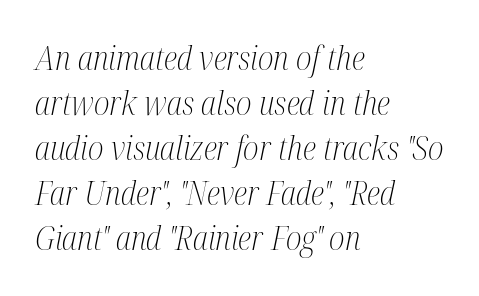
The image shows 32 px light, condensed serif type, italic (leaning right); set left-aligned, normal line spacing (1.41x), normal letter spacing, not underlined; medium stroke contrast and a medium x-height.
